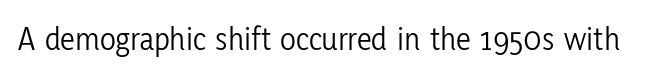
The image shows 33 px light, condensed sans-serif type, upright; set normal letter spacing, not underlined; low stroke contrast and a medium x-height.
